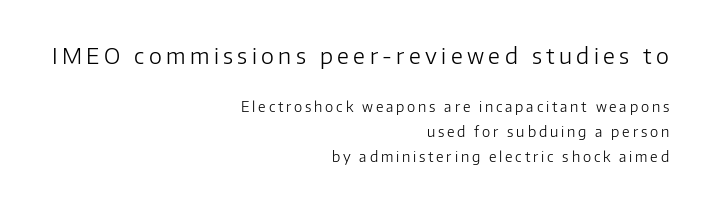
The image shows 22 px text type, upright; set right-aligned, line spacing 1.76x, unusually wide letter spacing (+0.2 em), not underlined; the first (top) block is 1.57x larger.
